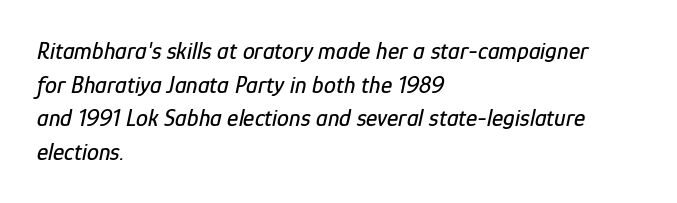
The image shows 24 px text type, italic (leaning right); set left-aligned, normal line spacing (1.4x), normal letter spacing, not underlined.
